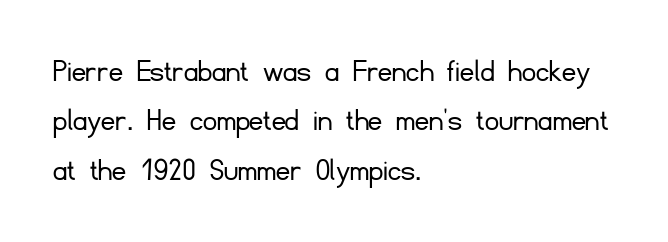
The image shows 34 px light sans-serif type, upright; set left-aligned, normal line spacing (1.45x), normal letter spacing, not underlined; low stroke contrast and a small x-height.
